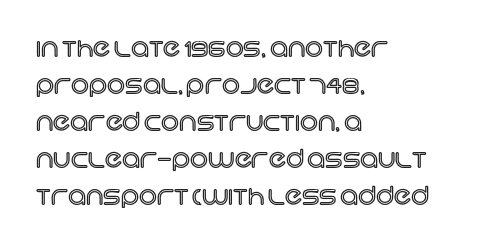
The space beneath each line is pristine and unruled. Compared with typical paragraphs, the rows here are spaced about the same. Notice how the passage keeps a crisp vertical edge on the left only. Short note: letters normally spaced.
